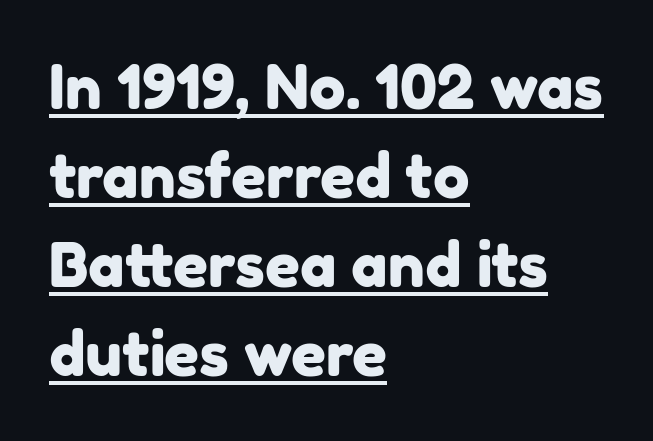
{"serif": "no", "width": "normal", "stroke_contrast": "low", "x_height": "medium", "monospaced": "no", "underline": "yes", "align": "left", "line_spacing": "normal", "line_spacing_ratio": 1.46, "letter_spacing": "normal", "letter_spacing_em": 0.0, "glyph_px": 61}
